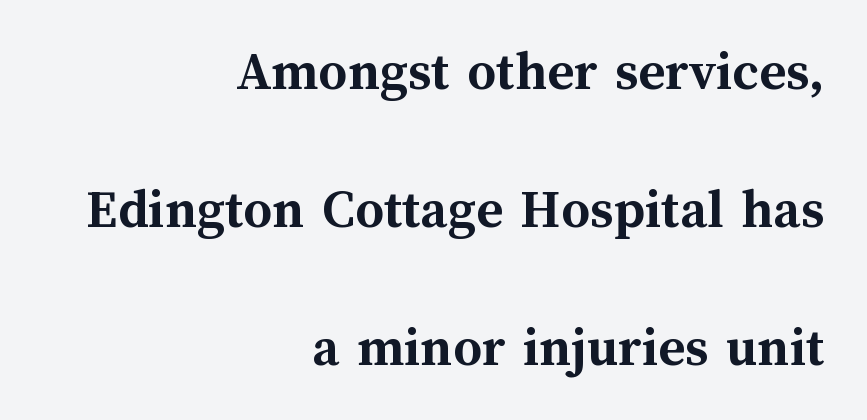
{"italic": "no", "bold": "yes", "weight": "semibold", "width": "normal", "stroke_contrast": "medium", "x_height": "medium", "monospaced": "no", "underline": "no", "align": "right", "line_spacing": "loose", "line_spacing_ratio": 2.42, "letter_spacing": "normal", "letter_spacing_em": 0.0, "glyph_px": 57}
